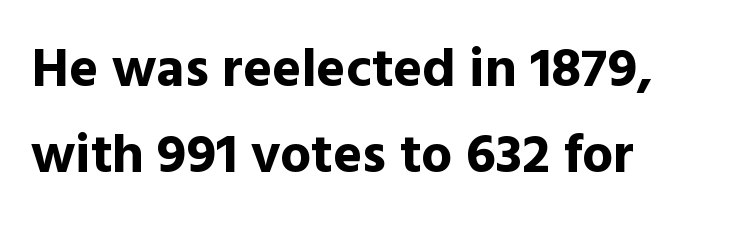
{"serif": "no", "italic": "no", "bold": "yes", "weight": "bold", "width": "normal", "x_height": "medium", "monospaced": "no", "underline": "no", "align": "left", "line_spacing": "normal", "line_spacing_ratio": 1.56, "letter_spacing": "normal", "letter_spacing_em": 0.0, "glyph_px": 55}
